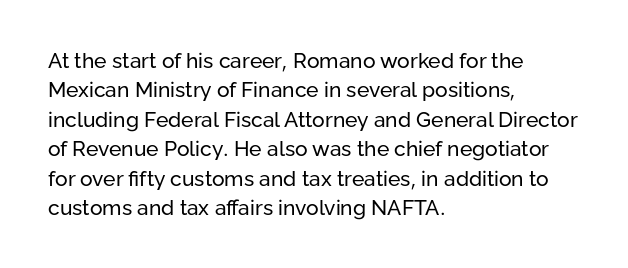
{"italic": "no", "bold": "no", "underline": "no", "align": "left", "line_spacing": "normal", "line_spacing_ratio": 1.4, "letter_spacing": "normal", "letter_spacing_em": 0.0, "glyph_px": 21}
